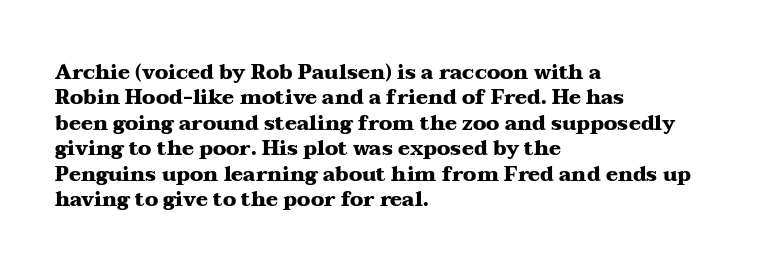
Characters follow at the spacing the type designer built in. What's the leading like? Ordinary, nothing unusual. Horizontal alignment here is leftward, the default for most running prose. The words here are not underlined. The typesetting leans heavy: a genuine bold.
